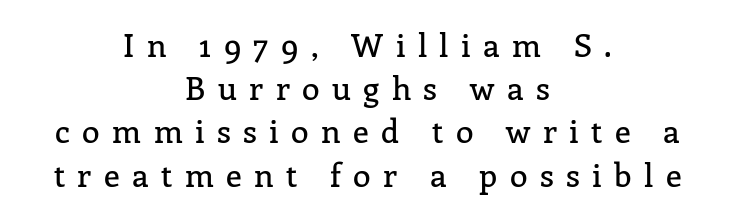
{"serif": "yes", "italic": "no", "width": "normal", "stroke_contrast": "low", "x_height": "medium", "monospaced": "no", "underline": "no", "align": "center", "line_spacing": "normal", "line_spacing_ratio": 1.35, "letter_spacing": "wide", "letter_spacing_em": 0.39, "glyph_px": 32}
